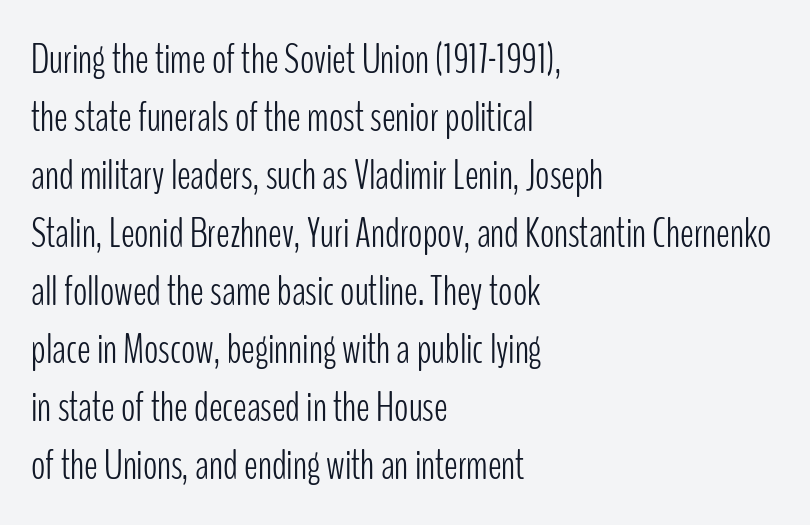
{"serif": "no", "italic": "no", "bold": "no", "weight": "light", "width": "condensed", "stroke_contrast": "low", "x_height": "medium", "monospaced": "no", "underline": "no", "align": "left", "line_spacing": "normal", "line_spacing_ratio": 1.38, "letter_spacing": "normal", "letter_spacing_em": 0.0, "glyph_px": 42}
